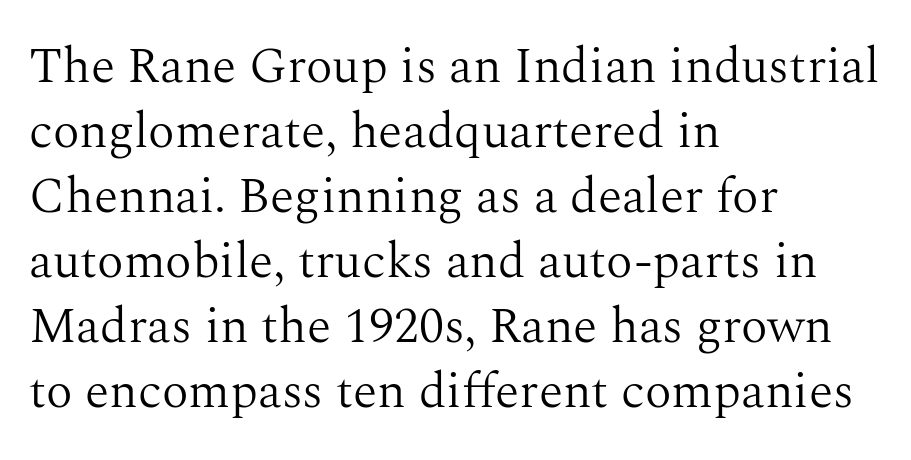
You can tell from the footed stems that serif type was used. Notice how the stems are strictly vertical — no italics here. Do the characters align in a grid? No, the font is proportional. Horizontal alignment here is leftward, the default for most running prose.
